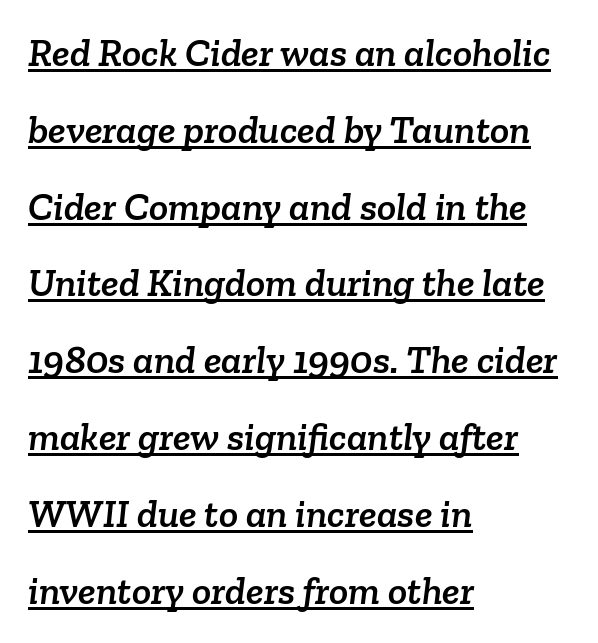
Q: Is the typeface a serif or a sans-serif typeface? A: Serif.
Q: Is the text underlined? A: Yes.
Q: How is the paragraph aligned? A: Left-aligned.
Q: Is the spacing between letters normal or unusually wide? A: Normal.
Q: Is the spacing between lines tight, normal or loose? A: Loose.
Q: Width (condensed, normal, or wide)? A: Normal.
Q: Stroke contrast? A: Low.
Q: x-height? A: Medium.
Q: Monospaced? A: No.
